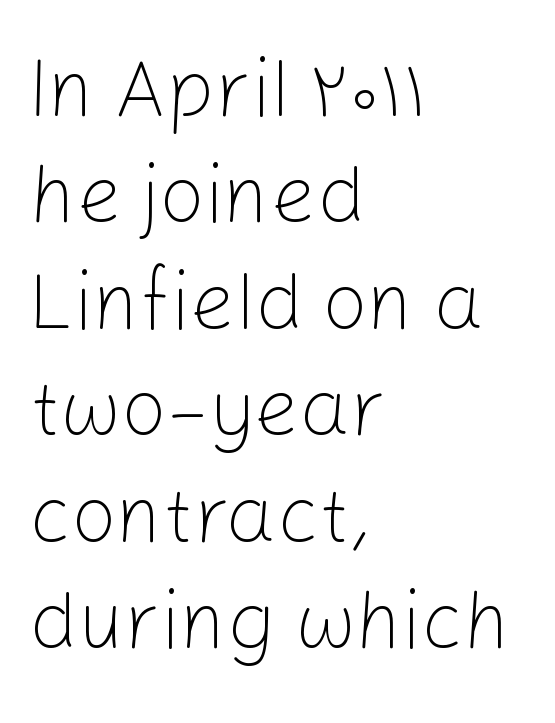
Ordinary non-slanted type is in use. Every row of glyphs begins at an identical x-position on the left. Ink coverage per letter is moderate at most. Typographically, this falls in the sans-serif category.
